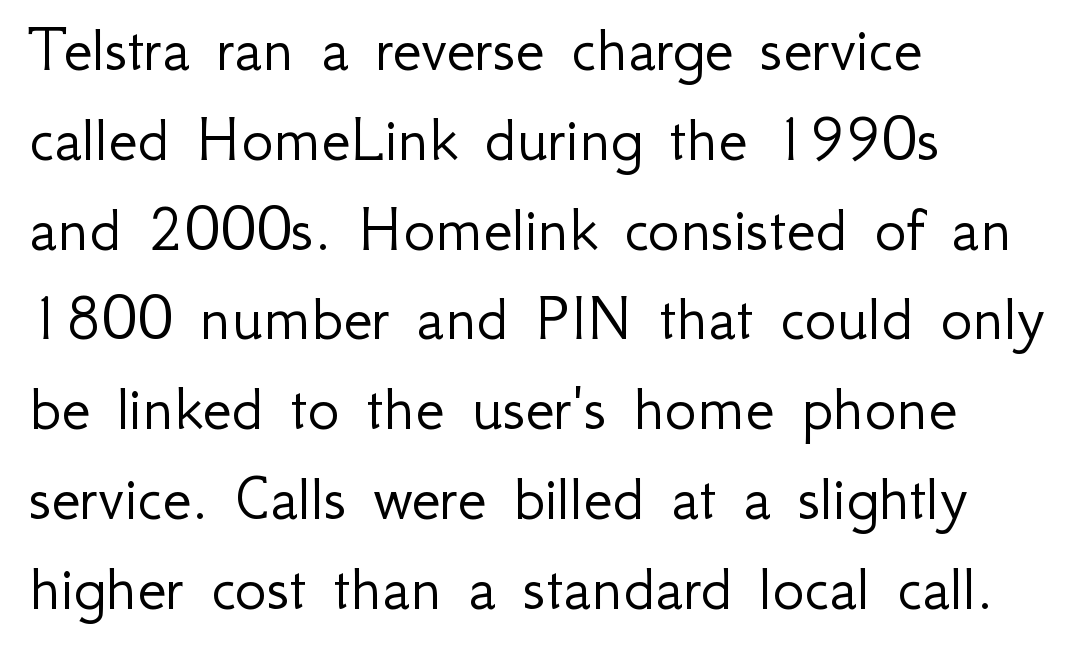
{"serif": "no", "italic": "no", "bold": "no", "weight": "light", "width": "normal", "stroke_contrast": "low", "x_height": "small", "monospaced": "no", "underline": "no", "align": "left", "line_spacing": "normal", "line_spacing_ratio": 1.34, "letter_spacing": "normal", "letter_spacing_em": 0.0, "glyph_px": 67}
